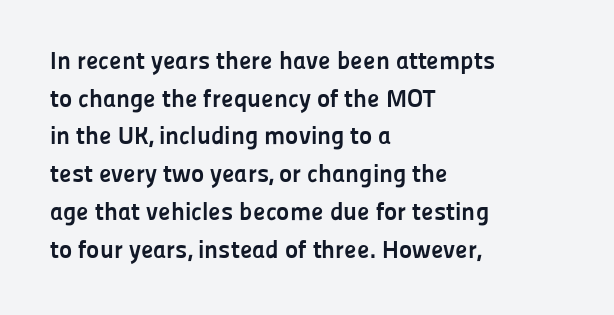
Students, note that the glyphs here touch the page at normal intervals. The vertical gap from one line to the next is medium. The lettering stays uniformly vertical, giving the passage a roman look. The lines are quadded left. Heft: maximum for text — a bold. Type without underlining.
